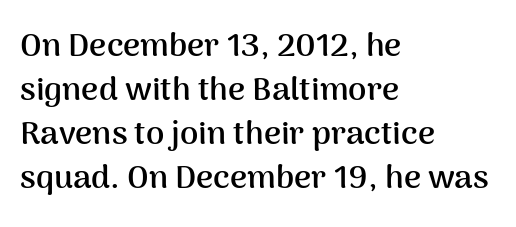
Strokes here are thick enough to call this a true bold. Alignment: flush left. Honestly, the row spacing looks completely unremarkable. Examine the stroke ends and you'll find no serifs. Do the letters lean? They stand straight. Honestly, the letter spacing is just normal — you wouldn't notice it.
